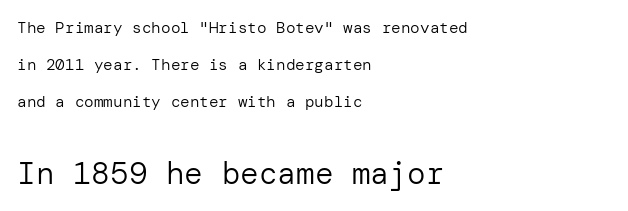
Typesetter's note — lower block bumped up in size, upper block left smaller. Line beginnings align vertically; line endings do not. When letters stand straight like this, we call the style roman or upright. Check where the strokes stop: nothing finishes them off — pure sans. Each word holds together tightly as a unit, with standard inter-letter gaps. Bold? No — there's no thickening of the strokes.
